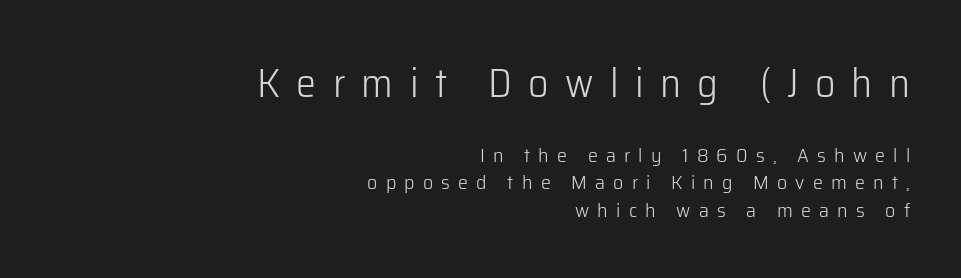
The image shows 40 px light sans-serif type, upright; set right-aligned, normal line spacing (1.39x), unusually wide letter spacing (+0.41 em), not underlined; the first (top) block is 2.0x larger; low stroke contrast and a medium x-height.
